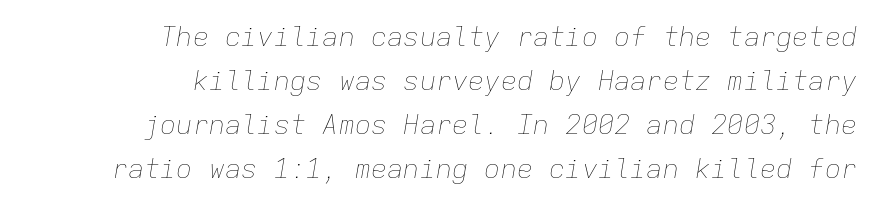
The image shows 27 px text type, italic (leaning right); set right-aligned, normal line spacing (1.63x), normal letter spacing, not underlined.
